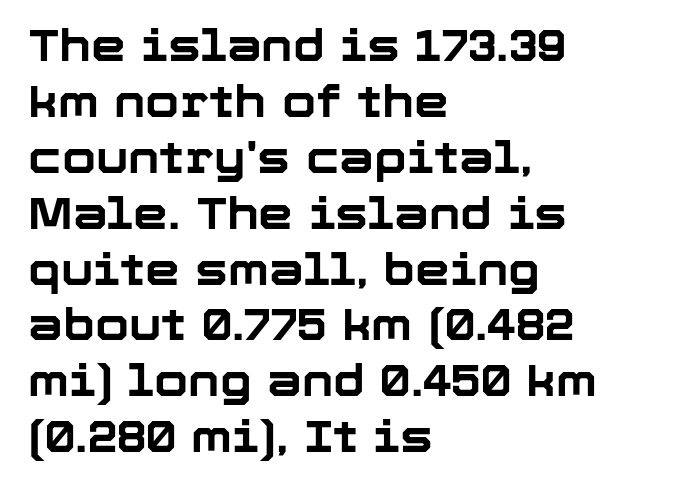
Q: Is the text bold? A: Yes.
Q: Is the text italic (slanted)? A: No, it is upright.
Q: Is the typeface a serif or a sans-serif typeface? A: Sans-serif.
Q: Is the text underlined? A: No.
Q: How is the paragraph aligned? A: Left-aligned.
Q: Is the spacing between letters normal or unusually wide? A: Normal.
Q: Is the spacing between lines tight, normal or loose? A: Normal.
Q: Width (condensed, normal, or wide)? A: Normal.
Q: Stroke contrast? A: Low.
Q: x-height? A: Medium.
Q: Monospaced? A: No.
